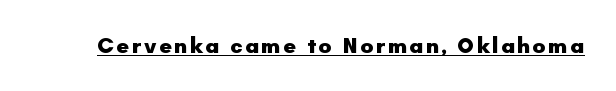
Q: Is the text bold? A: Yes.
Q: Is the text italic (slanted)? A: No, it is upright.
Q: Is the text underlined? A: Yes.
